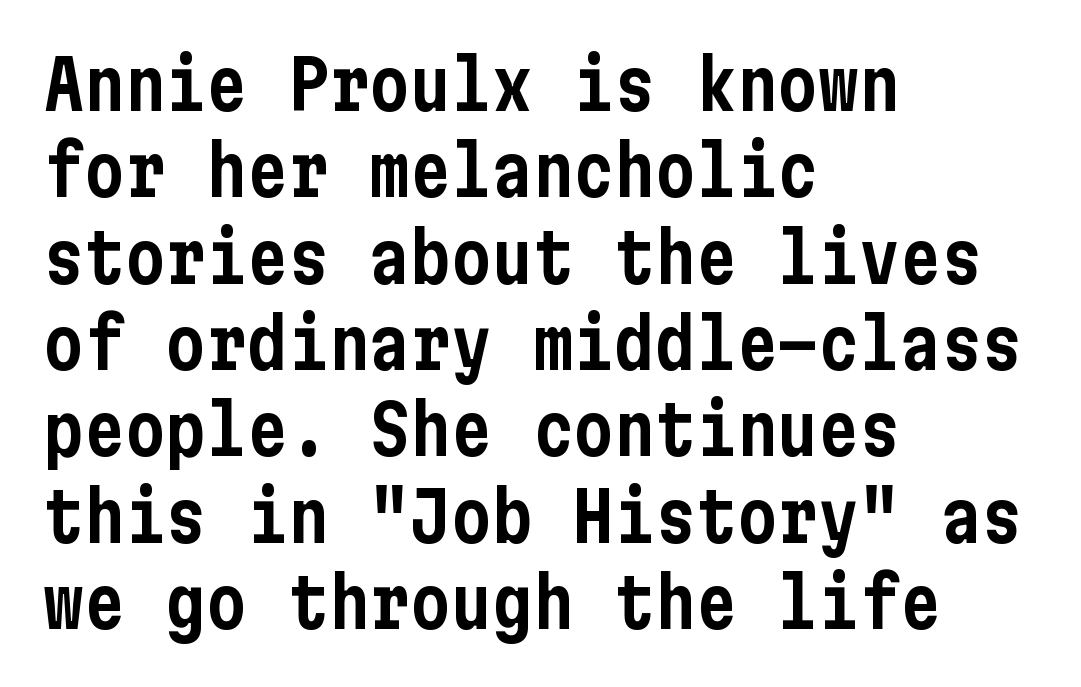
The paragraph has a hard left edge and a soft right edge. The lines sit at an ordinary, default distance from one another. Quick note: not italic, upright. The string is rendered with underlining switched off. The glyphs in this specimen are sans serif. There is no visible air inserted between adjacent glyphs.
